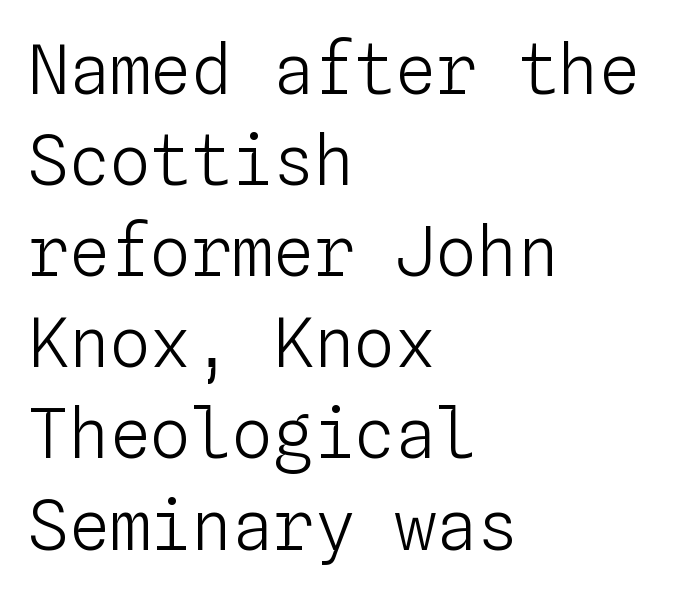
The image shows 68 px light type, upright, monospaced; set left-aligned, normal line spacing (1.34x), normal letter spacing, not underlined; low stroke contrast and a medium x-height.
